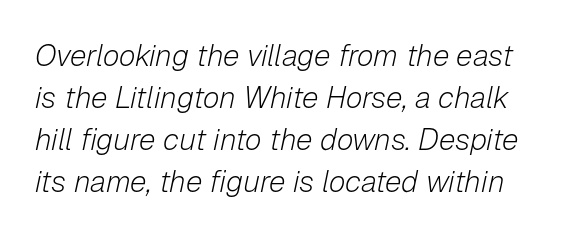
Q: Is the text bold? A: No.
Q: Is the text italic (slanted)? A: Yes, it leans right by about 12 degrees.
Q: Is the text underlined? A: No.
Q: Is the spacing between letters normal or unusually wide? A: Normal.
Q: Is the spacing between lines tight, normal or loose? A: Normal.
Q: Width (condensed, normal, or wide)? A: Normal.
Q: Stroke contrast? A: Low.
Q: x-height? A: Medium.
Q: Monospaced? A: No.
